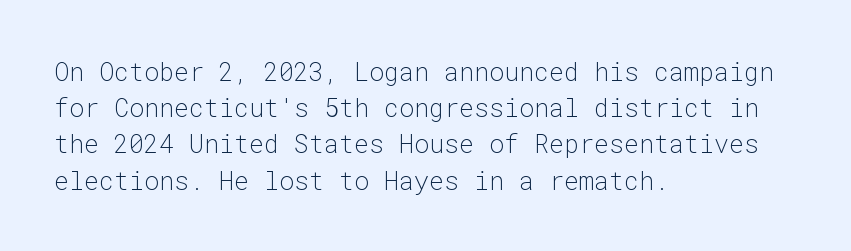
Q: Is the text bold? A: No.
Q: Is the text italic (slanted)? A: No, it is upright.
Q: Is the text underlined? A: No.
Q: How is the paragraph aligned? A: Left-aligned.
Q: Is the spacing between letters normal or unusually wide? A: Normal.
Q: Is the spacing between lines tight, normal or loose? A: Normal.
